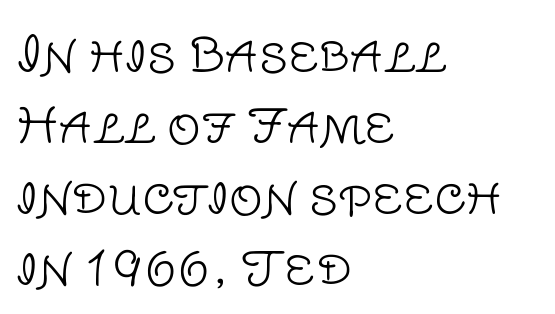
Q: Is the text bold? A: No.
Q: Is the text italic (slanted)? A: Yes.
Q: Is the typeface a serif or a sans-serif typeface? A: Sans-serif.
Q: Is the text underlined? A: No.
Q: How is the paragraph aligned? A: Left-aligned.
Q: Is the spacing between letters normal or unusually wide? A: Normal.
Q: Is the spacing between lines tight, normal or loose? A: Normal.
Q: Width (condensed, normal, or wide)? A: Normal.
Q: Stroke contrast? A: Low.
Q: x-height? A: Large.
Q: Monospaced? A: No.
